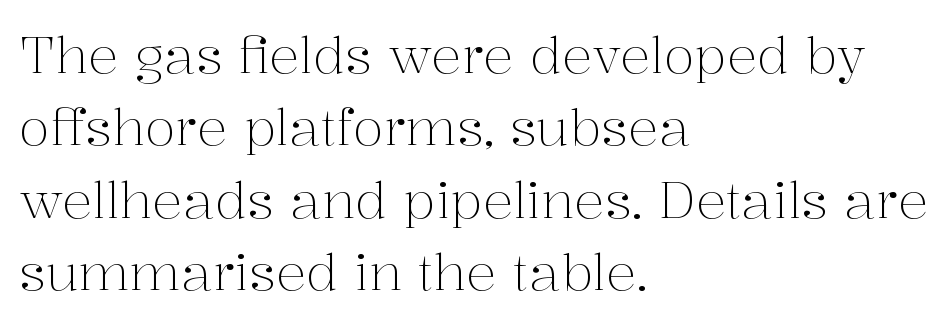
{"serif": "yes", "italic": "no", "bold": "no", "weight": "light", "width": "normal", "stroke_contrast": "medium", "x_height": "medium", "monospaced": "no", "underline": "no", "align": "left", "line_spacing": "normal", "line_spacing_ratio": 1.42, "letter_spacing": "normal", "letter_spacing_em": 0.0, "glyph_px": 51}
